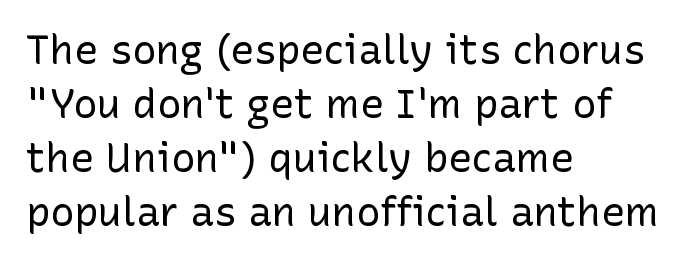
Each word holds together tightly as a unit, with standard inter-letter gaps. The rendering uses natural spacing where letterforms have individual widths. No chunkiness to these letters — they're not bold. This sample is left-justified, so line endings fall wherever the words run out.
